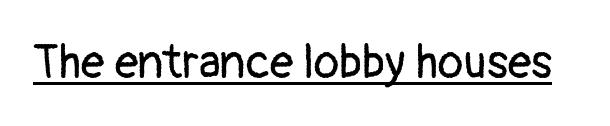
Here the glyphs are tracked normally, forming tight word shapes. Here the designer chose a conventional face with non-uniform glyph widths. This rendering features underlined lettering. Summary of weight: not heavy and not bold. The typeface chosen for these lines omits serifs. The specimen reads as upright at a glance.
